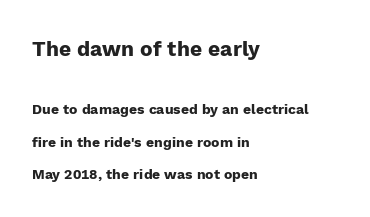
Q: Is the text bold? A: Yes.
Q: Is the text italic (slanted)? A: No, it is upright.
Q: Is the text underlined? A: No.
Q: How is the paragraph aligned? A: Left-aligned.
Q: Is the spacing between letters normal or unusually wide? A: Normal.
Q: Is the spacing between lines tight, normal or loose? A: Loose.
Q: Which block of text is set in a larger size, the first (top) or the second (bottom)? A: The first (top) one.
